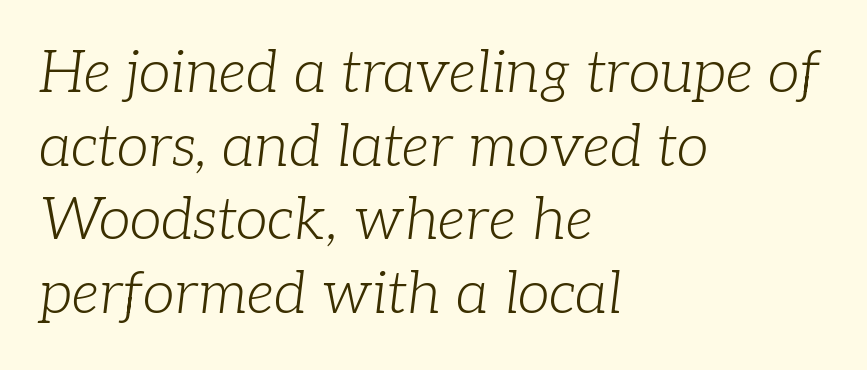
This rendering uses left alignment, leaving the right contour irregular. Summary of vertical rhythm: regular, with standard interline spacing. The passage shown has conventional tracking throughout. Yep, that's italic — everything's leaning. Yep, those are serifs on the letters.
